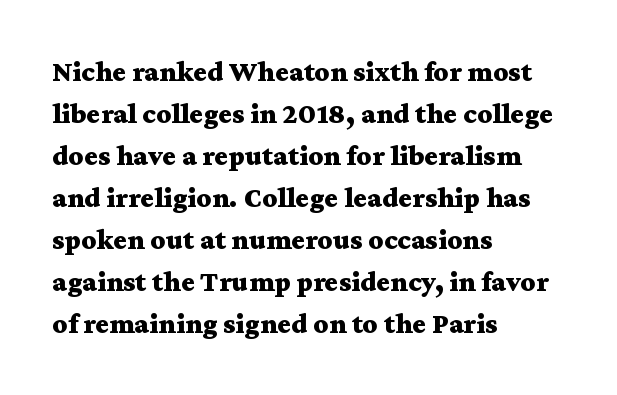
{"serif": "yes", "italic": "no", "bold": "yes", "weight": "bold", "width": "wide", "stroke_contrast": "medium", "x_height": "medium", "monospaced": "no", "underline": "no", "align": "left", "line_spacing": "normal", "line_spacing_ratio": 1.45, "letter_spacing": "normal", "letter_spacing_em": 0.0, "glyph_px": 29}
